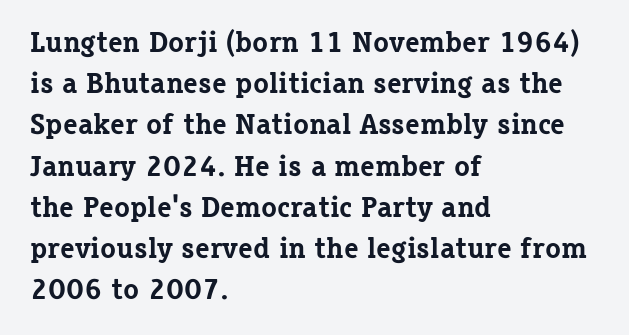
The image shows 29 px bold serif type, upright; set left-aligned, normal line spacing (1.42x), normal letter spacing, not underlined; low stroke contrast and a medium x-height.
